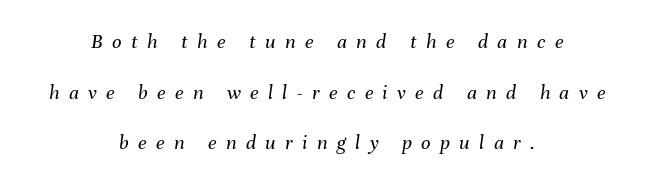
Q: Is the text bold? A: No.
Q: Is the text italic (slanted)? A: Yes, it leans right by about 8 degrees.
Q: Is the text underlined? A: No.
Q: How is the paragraph aligned? A: Centered.
Q: Is the spacing between letters normal or unusually wide? A: Unusually wide.
Q: Is the spacing between lines tight, normal or loose? A: Loose.
